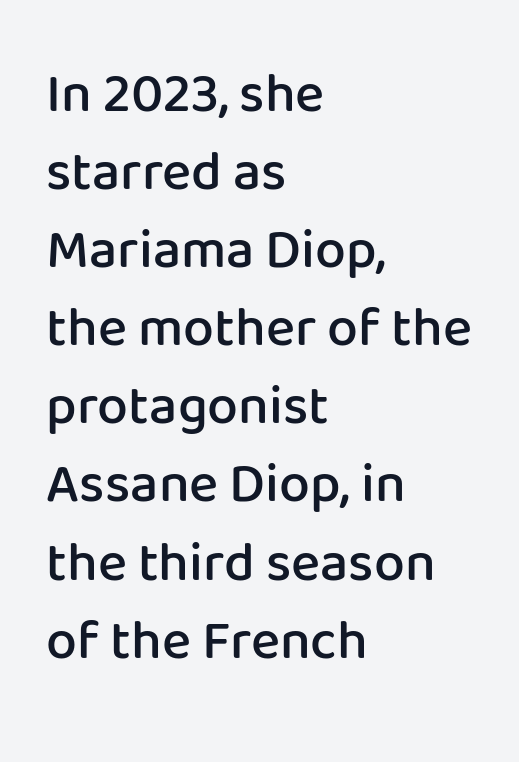
{"serif": "no", "italic": "no", "bold": "semi", "weight": "semibold", "width": "normal", "stroke_contrast": "low", "x_height": "medium", "monospaced": "no", "underline": "no", "align": "left", "line_spacing": "normal", "line_spacing_ratio": 1.42, "letter_spacing": "normal", "letter_spacing_em": 0.0, "glyph_px": 55}
